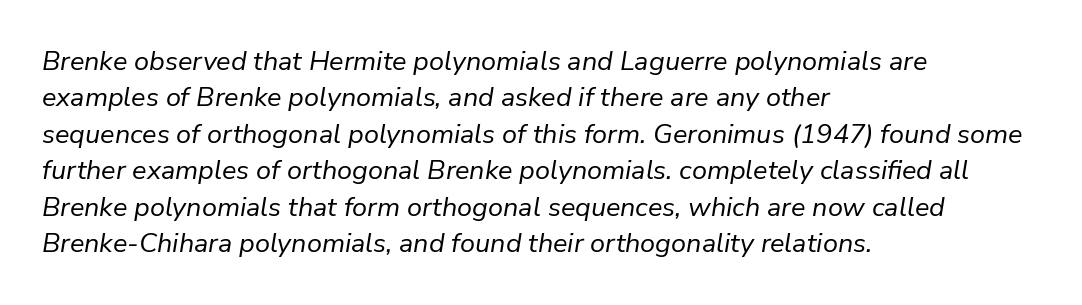
{"italic": "yes", "lean": "right", "slant_degrees": 9, "bold": "no", "underline": "no", "align": "left", "line_spacing": "normal", "line_spacing_ratio": 1.35, "letter_spacing": "normal", "letter_spacing_em": 0.0, "glyph_px": 27}
